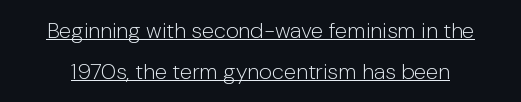
{"italic": "no", "bold": "no", "underline": "yes", "line_spacing_ratio": 1.85, "letter_spacing": "normal", "letter_spacing_em": 0.0, "glyph_px": 22}
